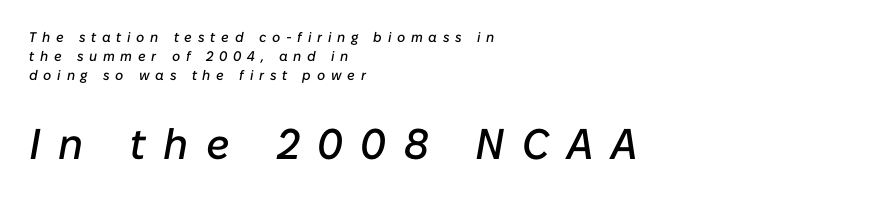
Q: Is the text italic (slanted)? A: Yes, it leans right by about 10 degrees.
Q: Is the text underlined? A: No.
Q: How is the paragraph aligned? A: Left-aligned.
Q: Is the spacing between letters normal or unusually wide? A: Unusually wide.
Q: Is the spacing between lines tight, normal or loose? A: Normal.
Q: Which block of text is set in a larger size, the first (top) or the second (bottom)? A: The second (bottom) one.
Q: Width (condensed, normal, or wide)? A: Normal.
Q: Stroke contrast? A: Low.
Q: x-height? A: Medium.
Q: Monospaced? A: No.
